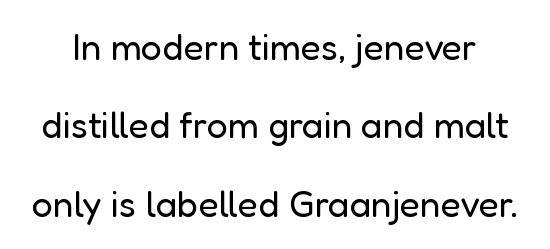
Q: Is the text bold? A: No.
Q: Is the text italic (slanted)? A: No, it is upright.
Q: Is the typeface a serif or a sans-serif typeface? A: Sans-serif.
Q: Is the text underlined? A: No.
Q: Is the spacing between letters normal or unusually wide? A: Normal.
Q: Is the spacing between lines tight, normal or loose? A: Loose.
Q: Width (condensed, normal, or wide)? A: Normal.
Q: Stroke contrast? A: Low.
Q: x-height? A: Medium.
Q: Monospaced? A: No.
